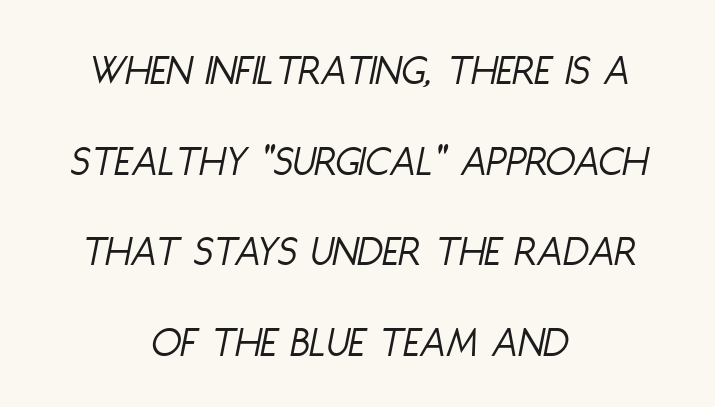
The tracking reads as untouched default to a designer's eye. The font sits on the lighter half of the weight spectrum, regular included. Looks like regular typesetting: each glyph gets only the width it needs. The rag falls on both sides of this text block equally. Plain, unruled lines of type.
